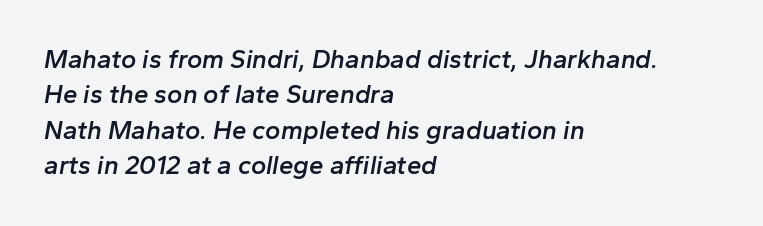
{"italic": "yes", "lean": "right", "slant_degrees": 10, "bold": "semi", "underline": "no", "align": "left", "line_spacing": "normal", "line_spacing_ratio": 1.36, "letter_spacing": "normal", "letter_spacing_em": 0.0, "glyph_px": 26}
